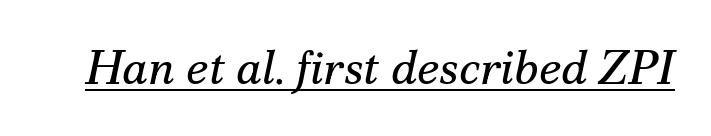
Note the varied advance widths — an 'i' is clearly narrower than an 'm'. On a weight scale, this lands at 450 or below. Between one letter and the next there's only the usual sliver of space. Serifs: yes, visible at the terminals of the letterforms. Students, observe the line beneath the letters — that is underlining.
